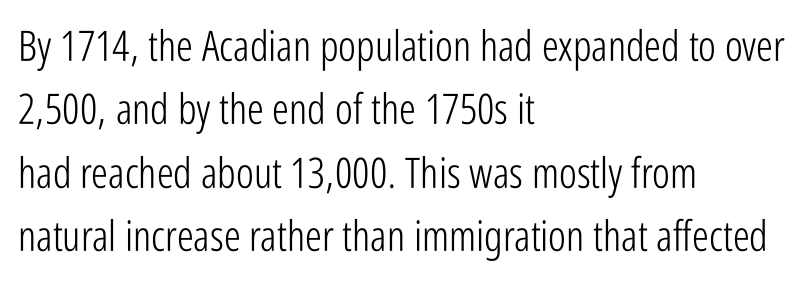
{"serif": "no", "italic": "no", "bold": "no", "weight": "light", "width": "condensed", "stroke_contrast": "low", "x_height": "medium", "monospaced": "no", "underline": "no", "align": "left", "line_spacing": "normal", "line_spacing_ratio": 1.51, "letter_spacing": "normal", "letter_spacing_em": 0.0, "glyph_px": 42}
